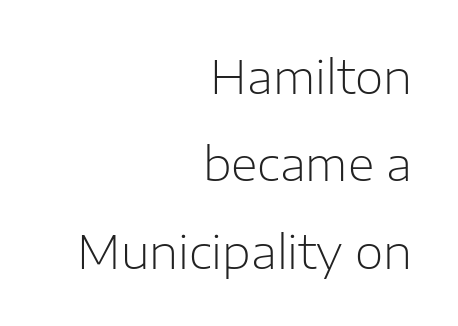
The image shows 46 px light sans-serif type, upright; set right-aligned, loose line spacing (1.9x), normal letter spacing, not underlined; low stroke contrast and a medium x-height.
